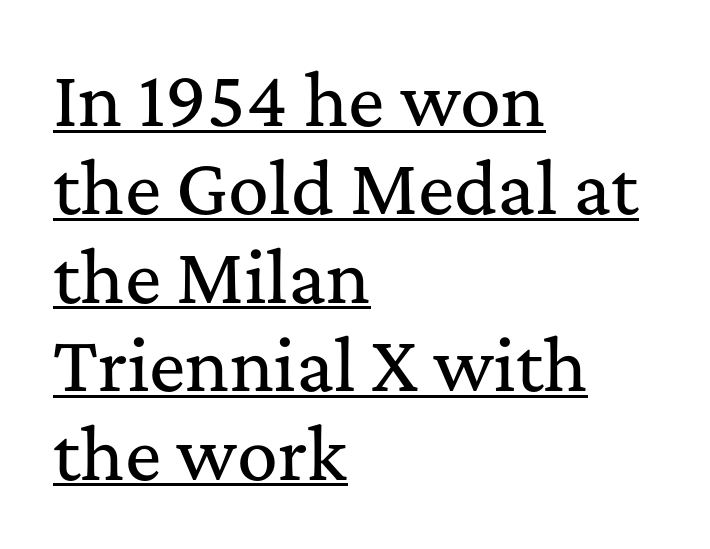
{"serif": "yes", "italic": "no", "width": "normal", "stroke_contrast": "medium", "x_height": "medium", "monospaced": "no", "underline": "yes", "align": "left", "line_spacing": "normal", "line_spacing_ratio": 1.3, "letter_spacing": "normal", "letter_spacing_em": 0.0, "glyph_px": 68}
